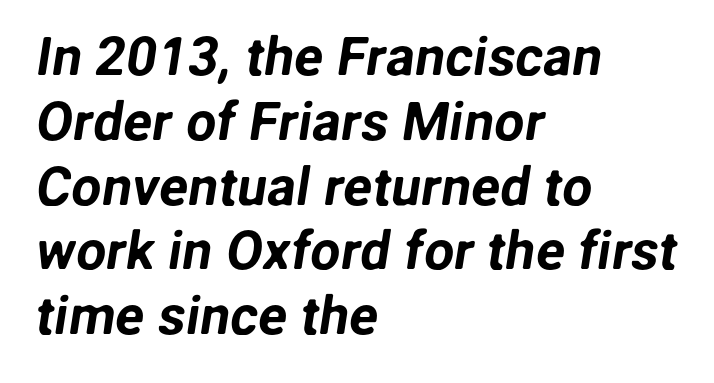
The image shows 54 px sans-serif type; set left-aligned, line spacing 1.2x, normal letter spacing, not underlined; low stroke contrast and a medium x-height.
